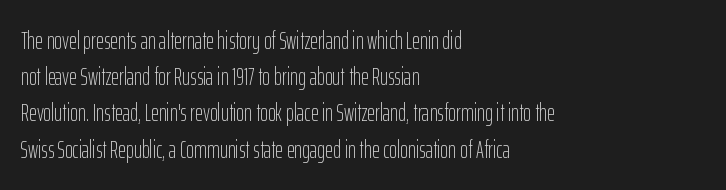
Default kerning and tracking; the words read as compact shapes. Tall strokes in this sample are plumb rather than angled. This rendering uses left alignment, leaving the right contour irregular. Students, observe: this is what conventionally led text looks like. Each stroke keeps to a modest, everyday thickness or less. Honestly, there is no underline to notice here at all.
